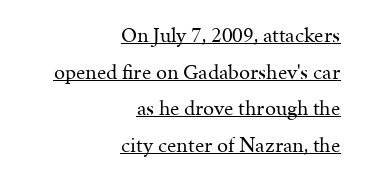
The image shows 22 px text type, upright; set right-aligned, normal line spacing (1.66x), normal letter spacing, underlined.
